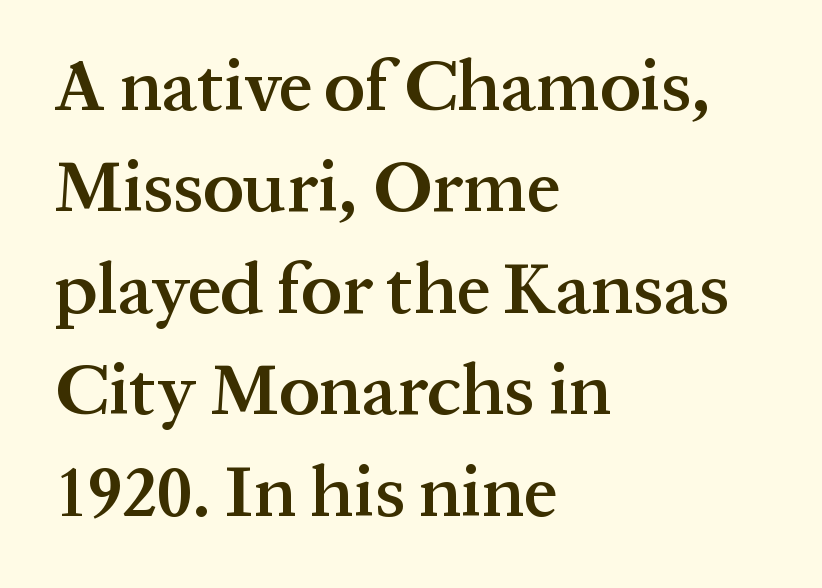
{"serif": "yes", "italic": "no", "bold": "semi", "weight": "semibold", "width": "normal", "stroke_contrast": "medium", "x_height": "medium", "monospaced": "no", "underline": "no", "align": "left", "line_spacing": "normal", "line_spacing_ratio": 1.39, "letter_spacing": "normal", "letter_spacing_em": 0.0, "glyph_px": 73}
